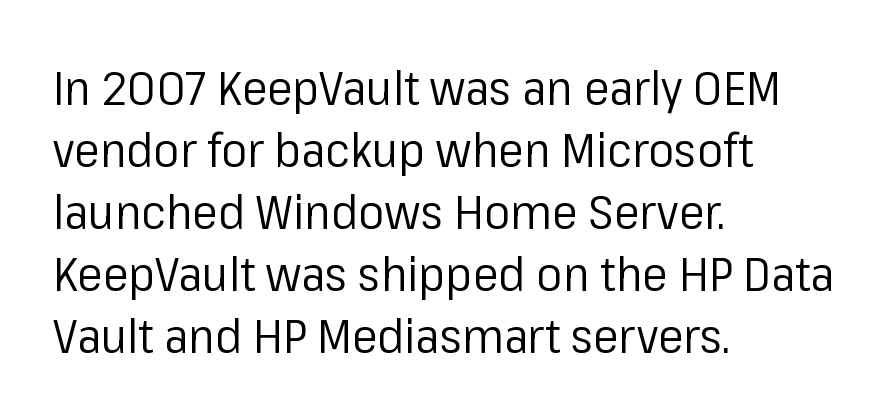
Posture: upright roman. These lines are rendered in a variable-pitch font. The passage shown has conventional tracking throughout. The typeface has the unassuming heft of standard copy or less. Which margin do the lines hug? The left one — the right edge is uneven.
